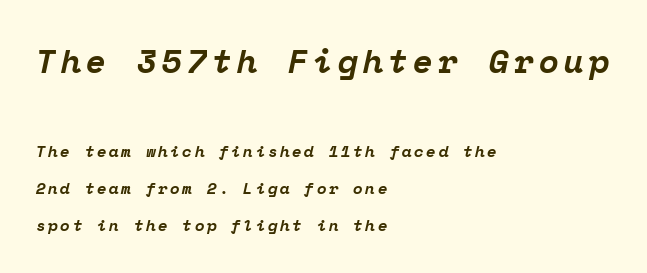
{"serif": "yes", "italic": "yes", "lean": "right", "slant_degrees": 12, "bold": "yes", "weight": "bold", "width": "normal", "stroke_contrast": "low", "x_height": "medium", "monospaced": "yes", "underline": "no", "align": "left", "line_spacing": "loose", "line_spacing_ratio": 2.31, "larger_block": "first", "size_ratio": 2.06, "glyph_px": 33}
